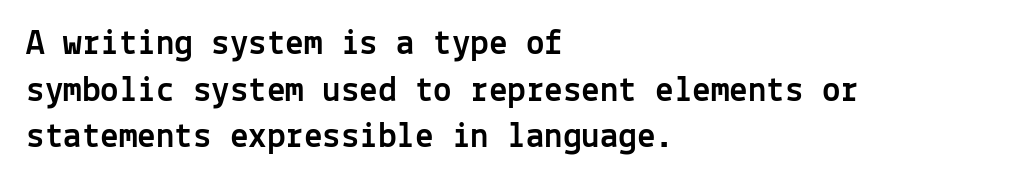
Q: Is the text italic (slanted)? A: No, it is upright.
Q: Is the typeface a serif or a sans-serif typeface? A: Sans-serif.
Q: Is the text underlined? A: No.
Q: How is the paragraph aligned? A: Left-aligned.
Q: Is the spacing between letters normal or unusually wide? A: Normal.
Q: Is the spacing between lines tight, normal or loose? A: Normal.
Q: Width (condensed, normal, or wide)? A: Normal.
Q: x-height? A: Medium.
Q: Monospaced? A: Yes.
